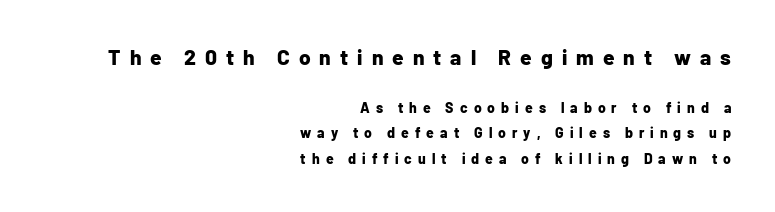
The image shows 21 px bold type, upright; set right-aligned, line spacing 1.82x, unusually wide letter spacing (+0.43 em), not underlined; the first (top) block is 1.5x larger.
